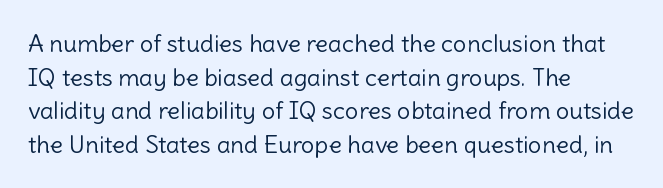
The image shows 24 px text type, upright; set left-aligned, normal line spacing (1.4x), normal letter spacing, not underlined.
